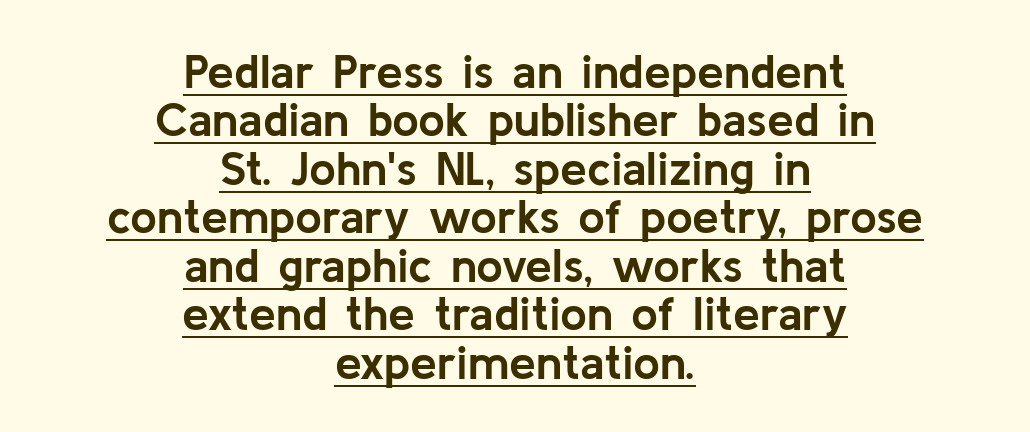
The characters display no serif detailing; their extremities are plain. Is the type bold? Yes — the strokes are clearly thick and heavy. These characters rest on top of a visible drawn line. In terms of posture, this sample is upright. Character widths vary here, with narrow letters taking less room than wide ones. Is the block centered? Yes — each line is placed symmetrically about the middle.
